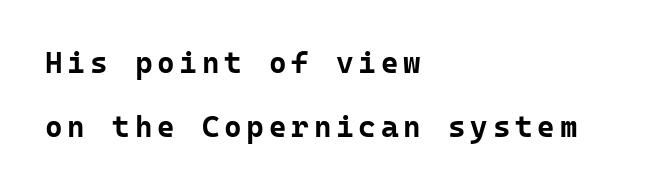
The image shows 30 px bold sans-serif type, upright, monospaced; set left-aligned, loose line spacing (2.13x), not underlined; low stroke contrast and a medium x-height.
